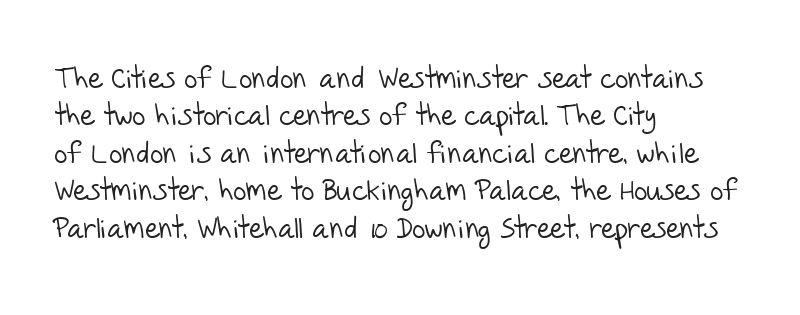
Q: Is the text bold? A: No.
Q: Is the typeface a serif or a sans-serif typeface? A: Sans-serif.
Q: Is the text underlined? A: No.
Q: How is the paragraph aligned? A: Left-aligned.
Q: Is the spacing between letters normal or unusually wide? A: Normal.
Q: Is the spacing between lines tight, normal or loose? A: Normal.
Q: Width (condensed, normal, or wide)? A: Normal.
Q: Stroke contrast? A: Low.
Q: x-height? A: Large.
Q: Monospaced? A: No.
